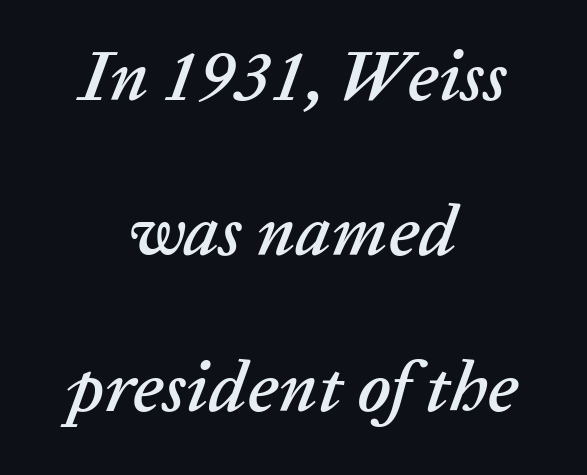
{"italic": "yes", "lean": "right", "slant_degrees": 20, "width": "normal", "stroke_contrast": "low", "x_height": "medium", "monospaced": "no", "underline": "no", "align": "center", "line_spacing": "loose", "line_spacing_ratio": 2.19, "letter_spacing": "normal", "letter_spacing_em": 0.0, "glyph_px": 71}
